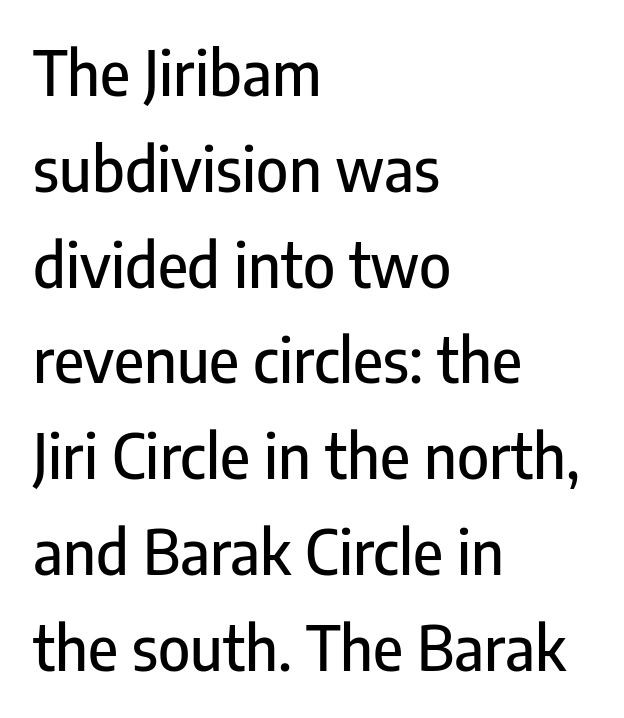
A typesetter would label this face a sans. In terms of leading, this rendering sits right in the middle. Check under the words: just untouched page. Do the characters align in a grid? No, the font is proportional. Does the copy run flush right? No — it runs flush left.
